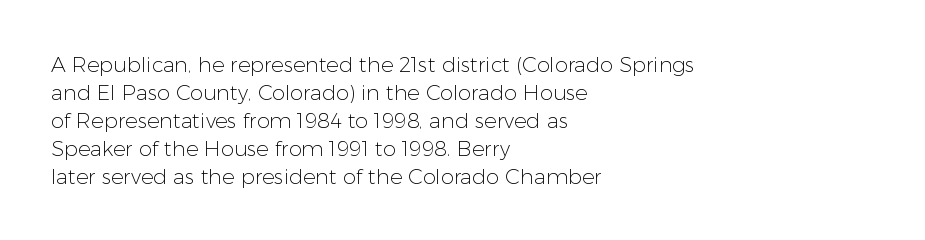
The image shows 21 px text type, upright; set left-aligned, normal line spacing (1.33x), normal letter spacing, not underlined.
